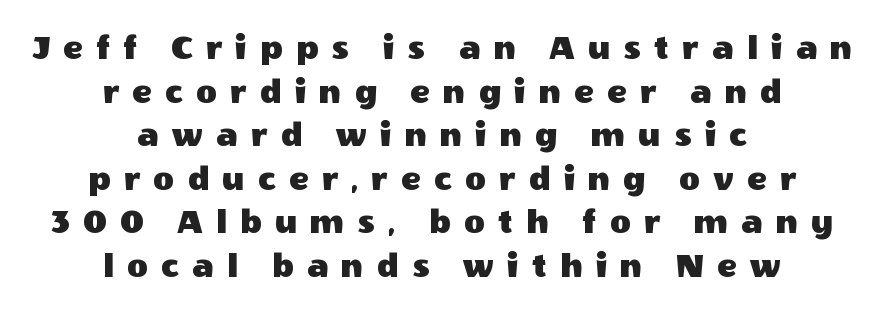
{"serif": "no", "italic": "no", "width": "normal", "x_height": "large", "monospaced": "no", "underline": "no", "align": "center", "line_spacing_ratio": 1.21, "letter_spacing": "wide", "letter_spacing_em": 0.37, "glyph_px": 36}
